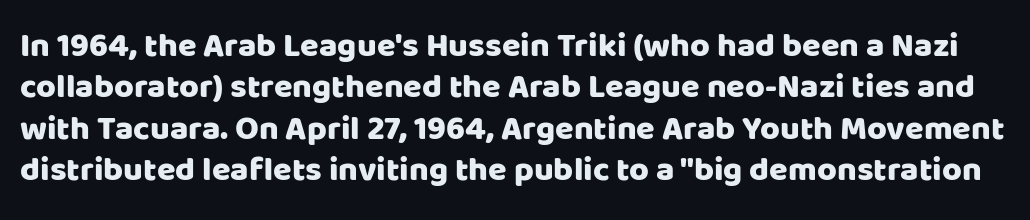
Character widths vary here, with narrow letters taking less room than wide ones. The horizontal fit of the characters is conventional and even. The letters carry no serifs — their stems end cleanly without finishing strokes. Nobody drew a line under any word here. This is roman type, the default non-slanted kind.
